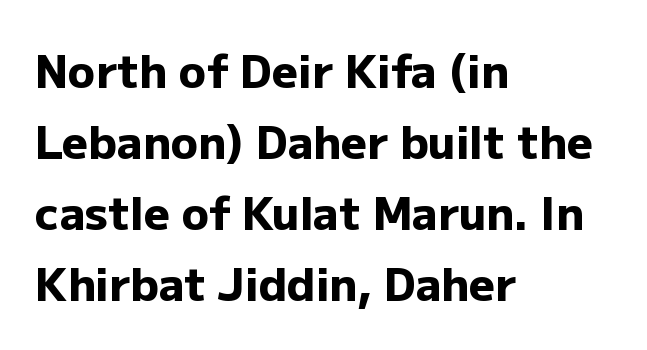
The image shows 45 px heavy sans-serif type, upright; set left-aligned, normal line spacing (1.58x), normal letter spacing, not underlined; low stroke contrast and a medium x-height.
